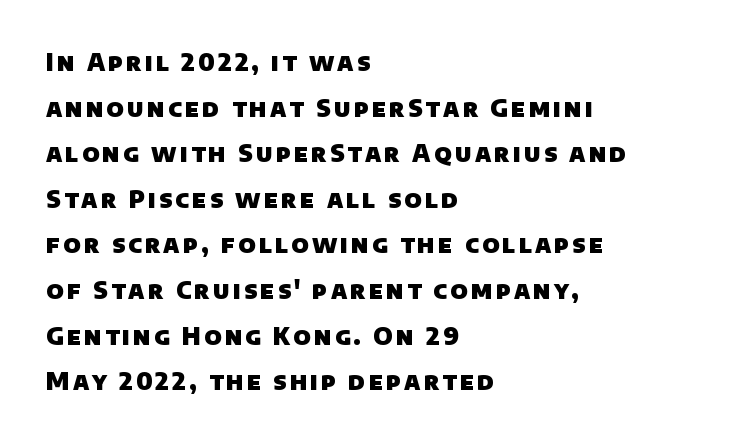
{"bold": "yes", "underline": "no", "align": "left", "line_spacing": "loose", "line_spacing_ratio": 1.9, "glyph_px": 24}
